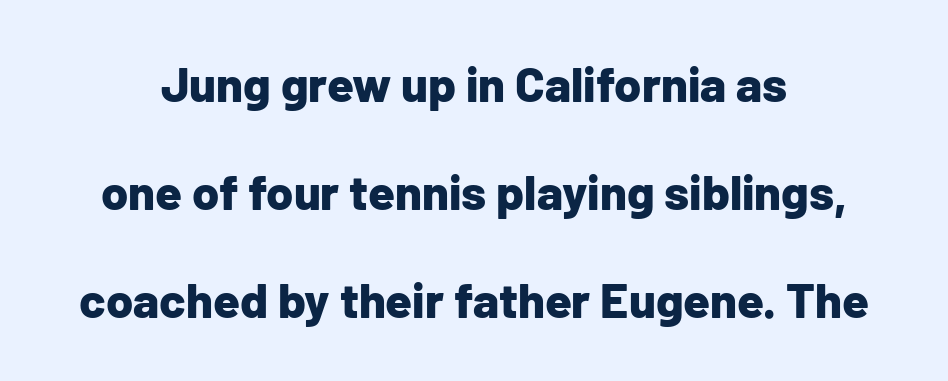
Q: Is the text bold? A: Yes.
Q: Is the text italic (slanted)? A: No, it is upright.
Q: Is the typeface a serif or a sans-serif typeface? A: Sans-serif.
Q: Is the text underlined? A: No.
Q: How is the paragraph aligned? A: Centered.
Q: Is the spacing between letters normal or unusually wide? A: Normal.
Q: Is the spacing between lines tight, normal or loose? A: Loose.
Q: Width (condensed, normal, or wide)? A: Normal.
Q: Stroke contrast? A: Low.
Q: x-height? A: Medium.
Q: Monospaced? A: No.
